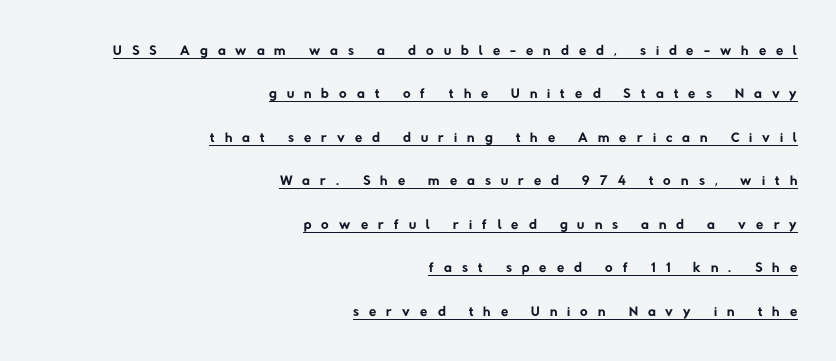
The image shows 21 px text type; set right-aligned, loose line spacing (2.07x), unusually wide letter spacing (+0.48 em), underlined.
